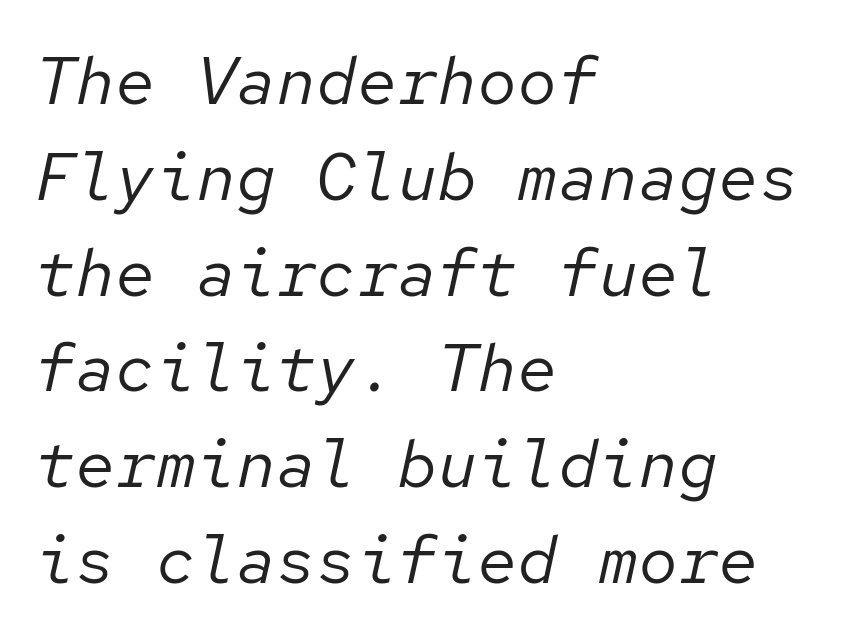
Bare-footed words on every line. A typesetter would call this leading conventional body-copy spacing. Compared with ordinary roman type, these characters are visibly tilted. The passage shown has conventional tracking throughout. Line starts are locked; line ends wander.
